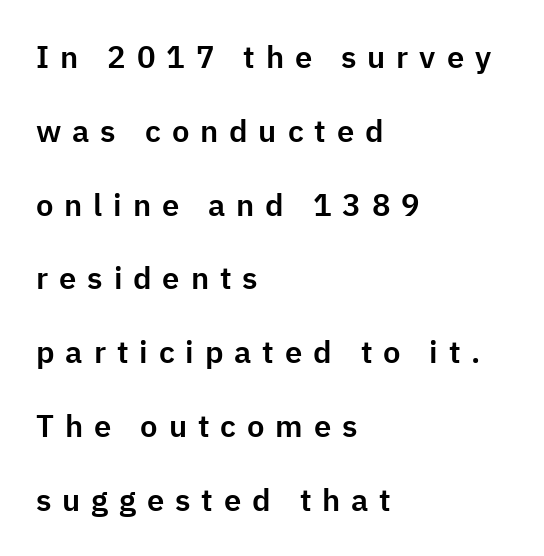
{"serif": "no", "italic": "no", "width": "normal", "stroke_contrast": "low", "x_height": "medium", "monospaced": "no", "underline": "no", "align": "left", "line_spacing": "loose", "line_spacing_ratio": 2.38, "letter_spacing": "wide", "letter_spacing_em": 0.35, "glyph_px": 31}
